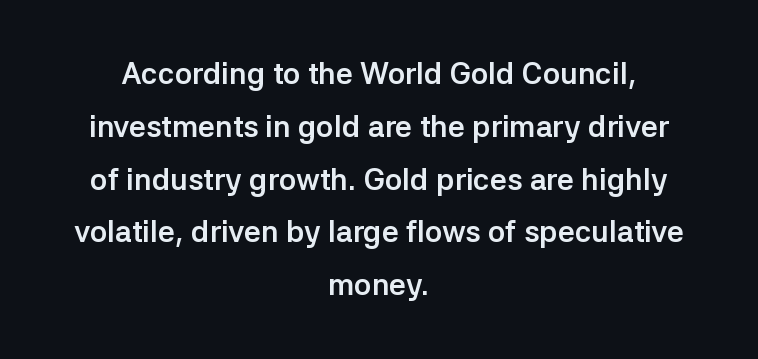
The image shows 30 px semibold sans-serif type, upright; set centered, line spacing 1.76x, normal letter spacing, not underlined; low stroke contrast and a medium x-height.
